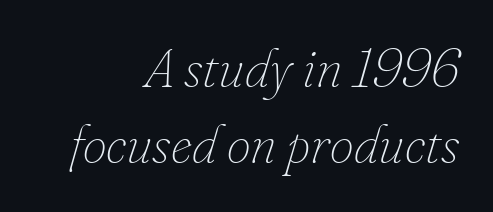
These lines are rendered in a variable-pitch font. Weight: regular or lighter. Tall strokes in this sample are angled rather than plumb. In terms of letterspacing, this is plain default setting. Whoever set this chose a conventional vertical rhythm. Caption: multi-line text, flush right, ragged left.
